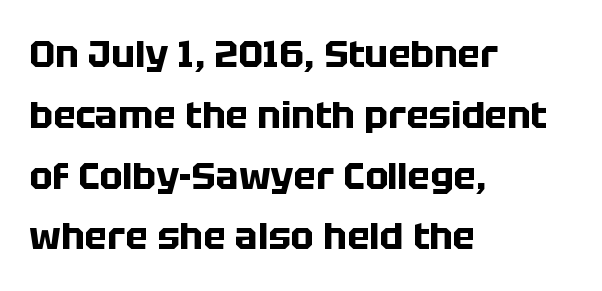
Glyph-to-glyph distance matches everyday printed text. The leading is moderate, giving the passage an even texture. The foot of each line stays bare and open. A typesetter would mark this as roman, not italic. Each glyph is drawn with heavy, bold strokes. Looks like regular typesetting: each glyph gets only the width it needs.
